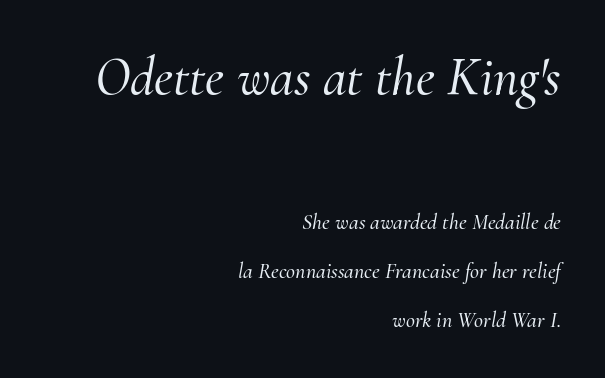
I'd call this a serif setting — the letters wear small feet. The glyphs are unaccompanied by any horizontal stroke below them. The face used here has a pronounced slope to its letters. The face used here is rendered with its standard letterfit. The compositor pushed each line to the right boundary. Think of a printed novel: that variable character pitch is what you see here.
